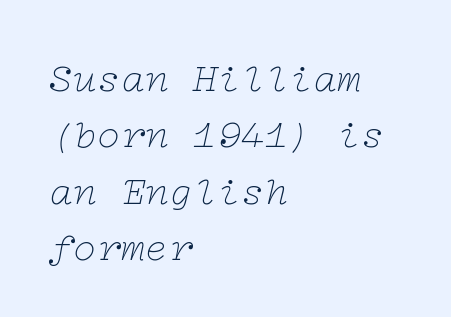
The face used here is seriffed, in the tradition of book romans. Line spacing here is normal. Each row of text sits above clean, open space. The typesetter chose a ragged-right arrangement here. Nothing heavy about these letters — not bold at all. The axis of the letterforms is tilted away from vertical.
